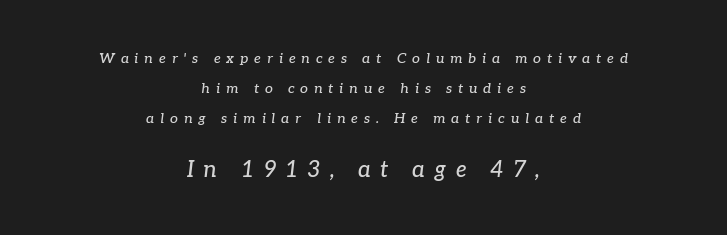
Neither beginnings nor endings align; midpoints do. Typesetter's note — lower block bumped up in size, upper block left smaller. The typography opts for an oblique posture over an upright one. The tracking reads as deliberately expanded to a designer's eye. Notice the wide empty band between every row — that's loose leading.
